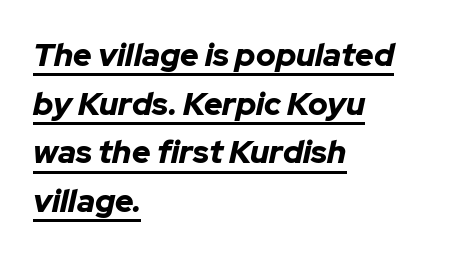
Glance below the letters and you will spot a drawn line. How heavy is the stroke? Heavy — this is a bold. You could call the tracking neutral — neither tight nor loose. The rendering applies a slant to the glyphs.
